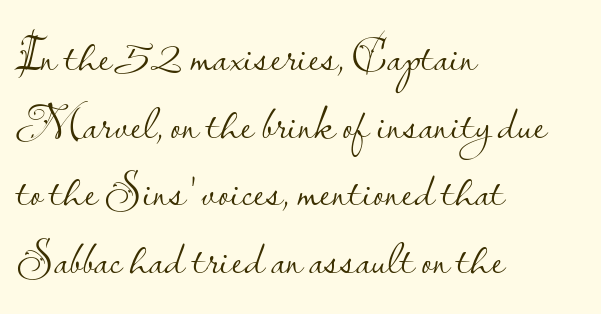
{"serif": "no", "bold": "no", "weight": "light", "width": "normal", "stroke_contrast": "low", "x_height": "small", "monospaced": "no", "underline": "no", "align": "left", "line_spacing": "normal", "line_spacing_ratio": 1.38, "letter_spacing": "normal", "letter_spacing_em": 0.0, "glyph_px": 49}
